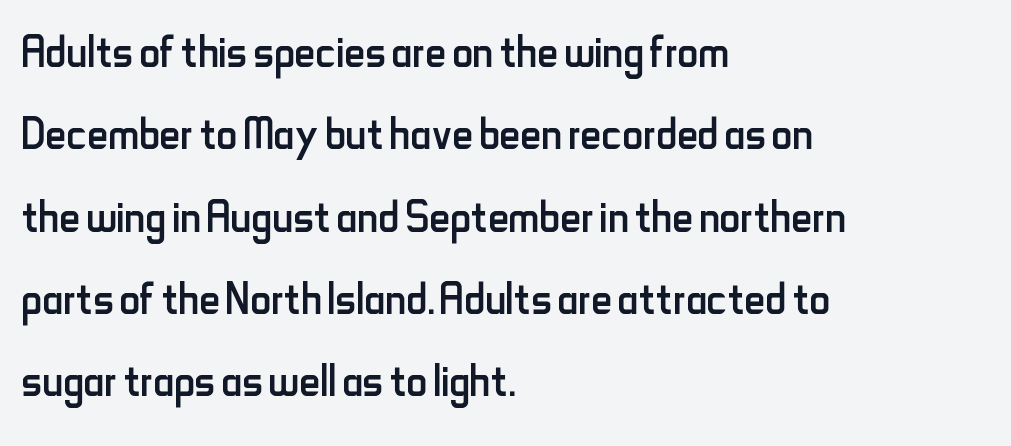
The image shows 58 px regular-weight, condensed sans-serif type, upright; set left-aligned, normal line spacing (1.42x), normal letter spacing, not underlined; low stroke contrast and a small x-height.
